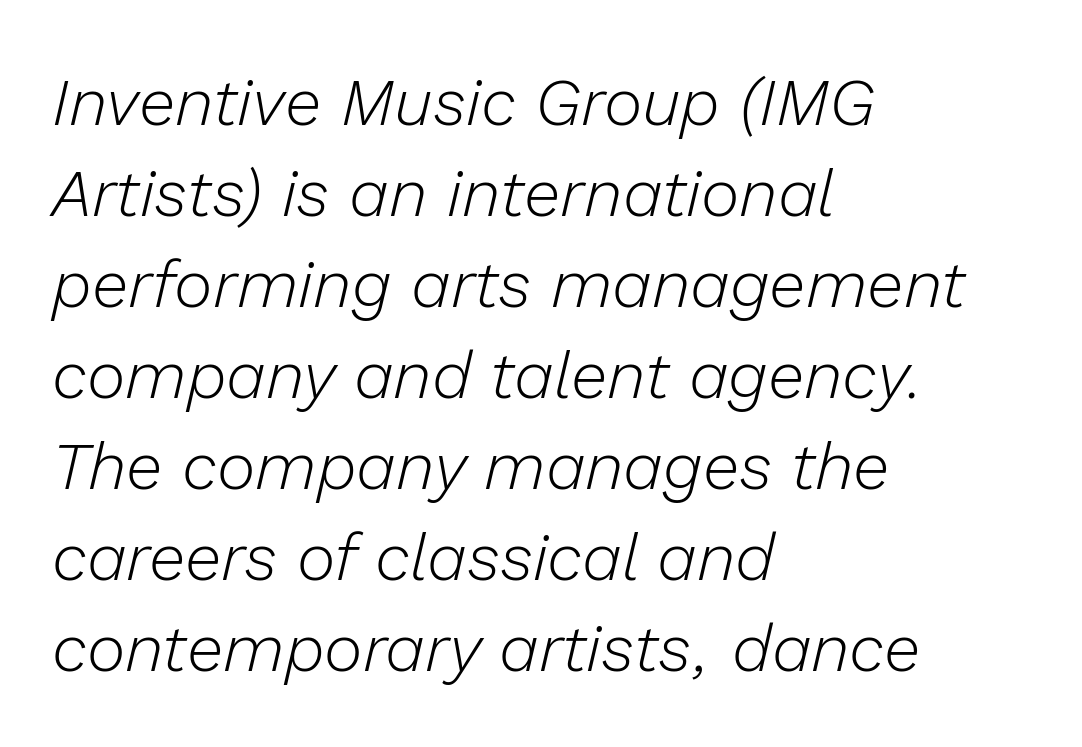
Weight: not bold — regular or lighter. These lines are rendered in a variable-pitch font. Vertical spacing — default. The lettering tilts uniformly, giving the passage an italic look. The horizontal fit of the characters is conventional and even.
